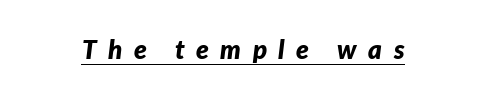
{"italic": "yes", "lean": "right", "slant_degrees": 7, "bold": "yes", "underline": "yes", "letter_spacing": "wide", "letter_spacing_em": 0.44, "glyph_px": 26}
